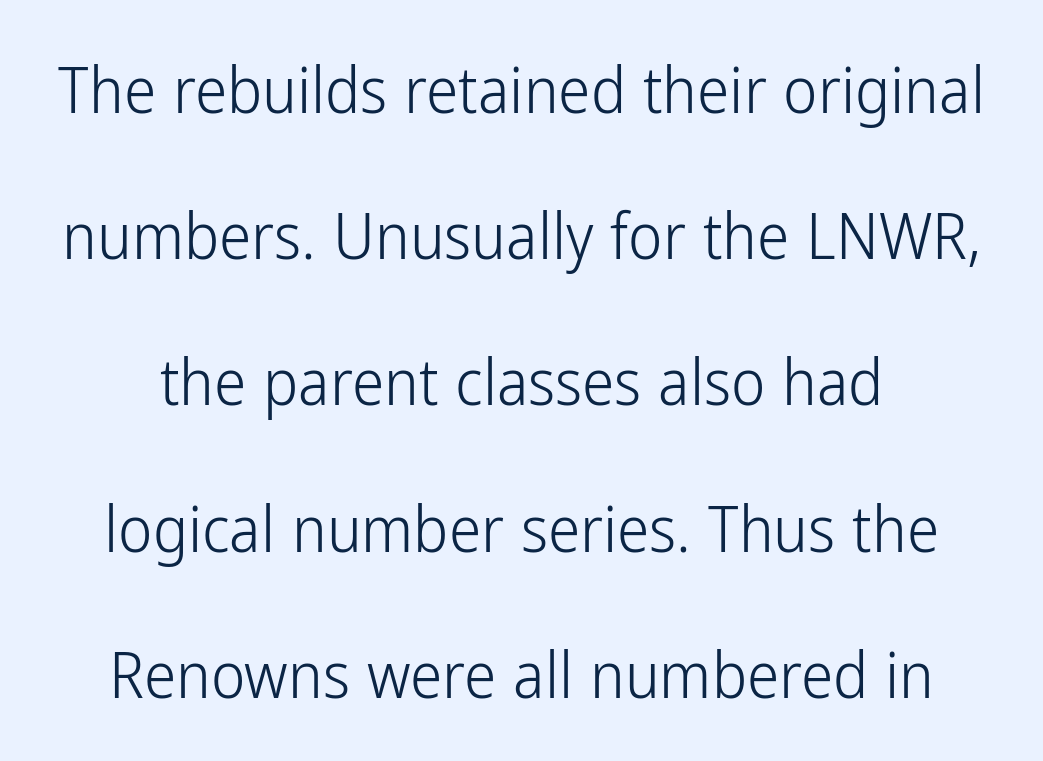
Leading: increased. Look at the tracking — it's just the regular setting, nothing added. Just letters on the line, the space beneath them empty. Upright lettering throughout. No letter is thick-stroked: the sample isn't bold.
